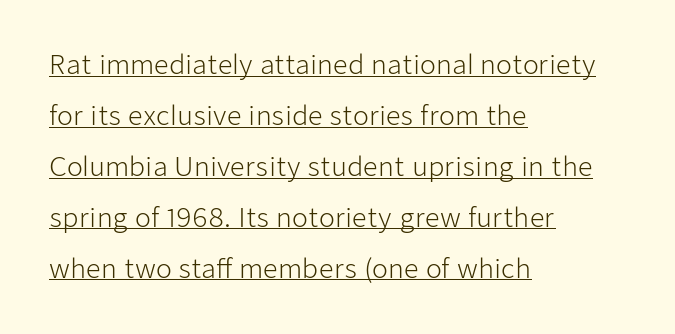
Q: Is the text bold? A: No.
Q: Is the text italic (slanted)? A: No, it is upright.
Q: Is the text underlined? A: Yes.
Q: How is the paragraph aligned? A: Left-aligned.
Q: Is the spacing between letters normal or unusually wide? A: Normal.
Q: Is the spacing between lines tight, normal or loose? A: Loose.
